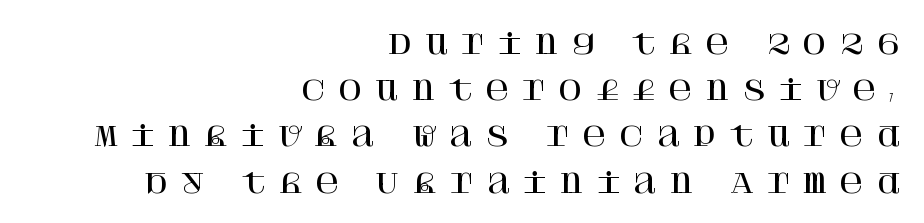
Words float on clear page, feet unadorned. Layout note: lines flush right. The specimen reads as upright at a glance. Loose tracking; the words dissolve into strings of separated letters.
